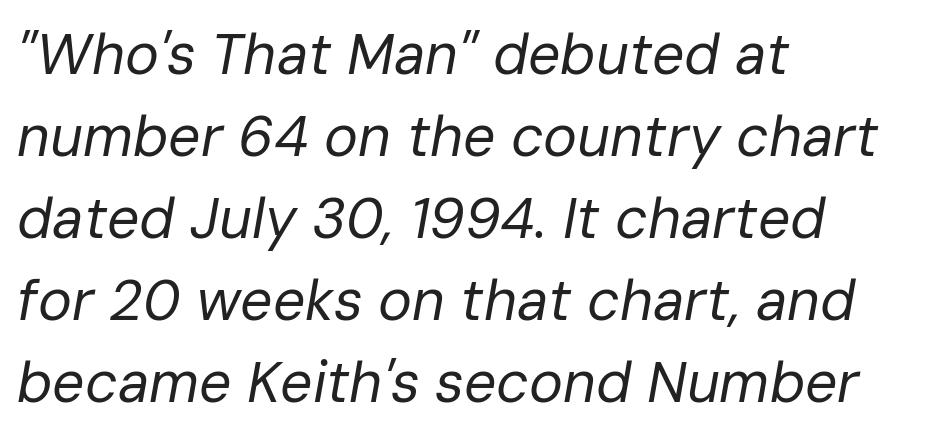
{"italic": "yes", "lean": "right", "slant_degrees": 10, "bold": "no", "weight": "regular", "width": "normal", "stroke_contrast": "low", "x_height": "medium", "monospaced": "no", "underline": "no", "align": "left", "line_spacing": "normal", "line_spacing_ratio": 1.44, "letter_spacing": "normal", "letter_spacing_em": 0.0, "glyph_px": 57}
